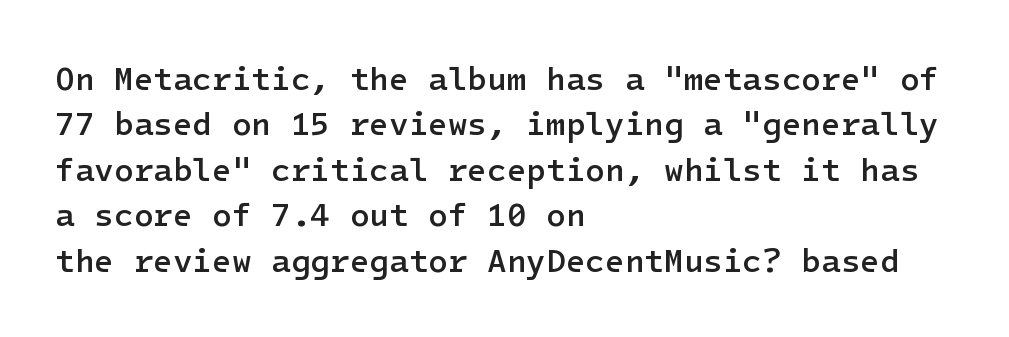
The typography opts for an upright posture over an oblique one. I'd describe the lettering as semibold — firm but not a full bold. Just letters on the line, the space beneath them empty. Standard letterfit; no display-style spreading of the glyphs. Leading matches the norm, producing a regular column. Look at the bottom of the vertical strokes: they stop flat, with no serifs.
